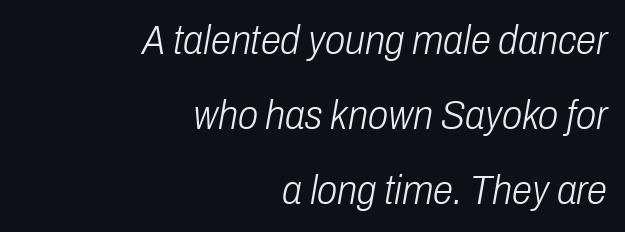
The image shows 41 px light, condensed type, italic (leaning right); set right-aligned, line spacing 1.83x, normal letter spacing, not underlined; low stroke contrast and a medium x-height.
